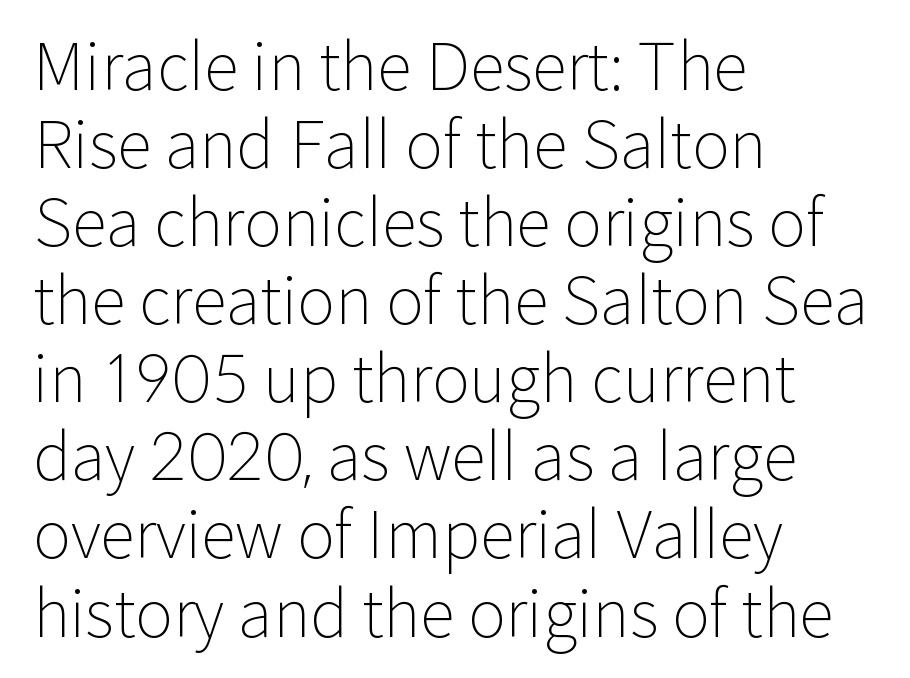
The image shows 64 px light sans-serif type, upright; set left-aligned, line spacing 1.22x, normal letter spacing, not underlined; low stroke contrast and a medium x-height.
